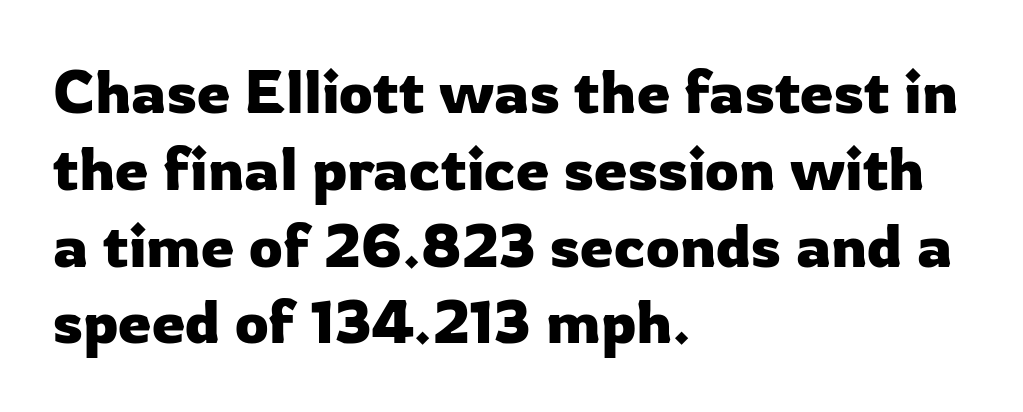
Nothing sits at the stroke ends, so this counts as sans-serif. The rendering keeps characters at their native spacing. If you drew a ruler down the left edge, every line would touch it. These lines are rendered in a variable-pitch font.
